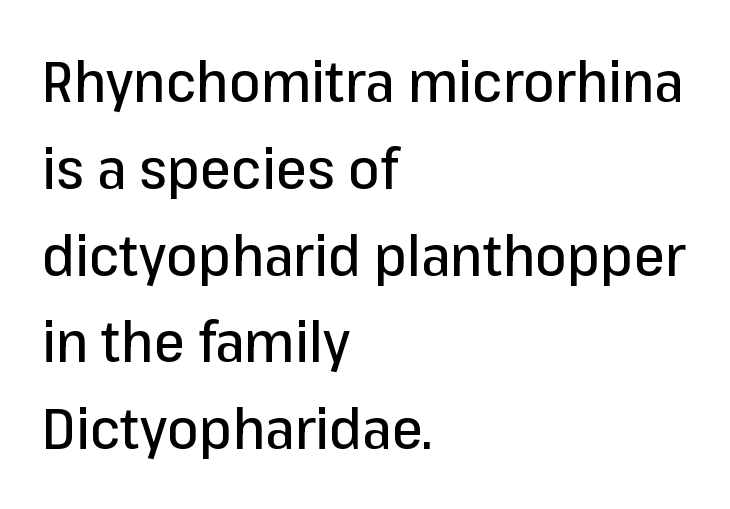
{"serif": "no", "italic": "no", "width": "normal", "stroke_contrast": "low", "x_height": "medium", "monospaced": "no", "underline": "no", "align": "left", "line_spacing": "normal", "line_spacing_ratio": 1.55, "letter_spacing": "normal", "letter_spacing_em": 0.0, "glyph_px": 56}
